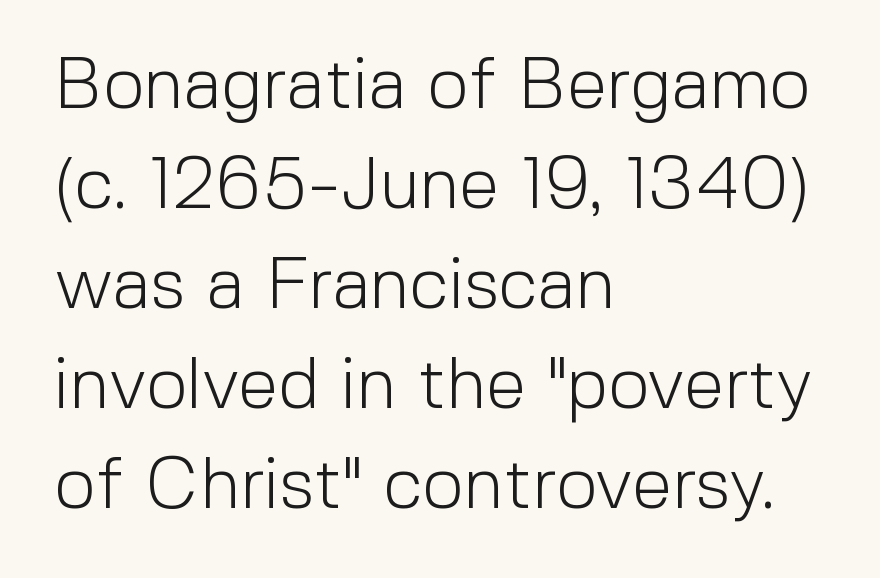
The leading is moderate, giving the passage an even texture. It's the straight-up-and-down kind of type. The compositor pushed each line to the left boundary. Weight: regular or lighter. Font category for this specimen: sans-serif.
